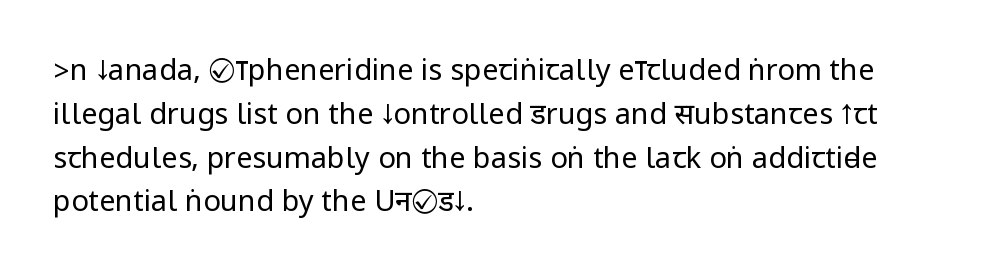
{"serif": "no", "italic": "no", "bold": "no", "weight": "regular", "width": "condensed", "stroke_contrast": "low", "underline": "no", "align": "left", "line_spacing": "normal", "line_spacing_ratio": 1.51, "letter_spacing": "normal", "letter_spacing_em": 0.0, "glyph_px": 29}
